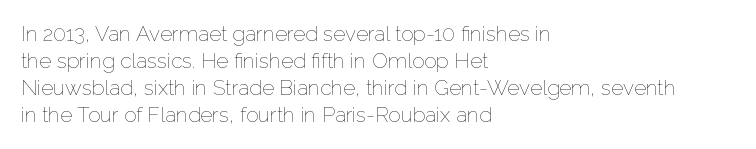
The passage shown is not underscored anywhere. Summary of vertical rhythm: regular, with standard interline spacing. The rag falls on the right side of this text block. Notice how the stems are strictly vertical — no italics here. Vertical stems look standard width or narrower in stroke.
